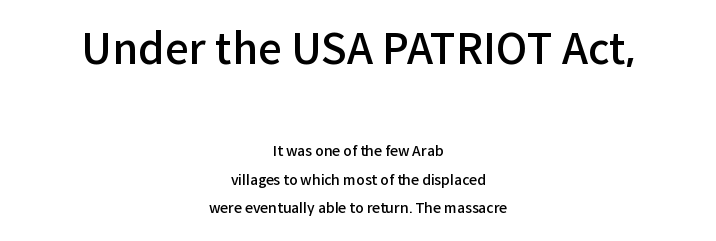
Q: Is the text bold? A: Semi-bold.
Q: Is the text italic (slanted)? A: No, it is upright.
Q: Is the typeface a serif or a sans-serif typeface? A: Sans-serif.
Q: Is the text underlined? A: No.
Q: How is the paragraph aligned? A: Centered.
Q: Is the spacing between letters normal or unusually wide? A: Normal.
Q: Is the spacing between lines tight, normal or loose? A: Loose.
Q: Which block of text is set in a larger size, the first (top) or the second (bottom)? A: The first (top) one.
Q: Width (condensed, normal, or wide)? A: Normal.
Q: Stroke contrast? A: Low.
Q: x-height? A: Medium.
Q: Monospaced? A: No.
